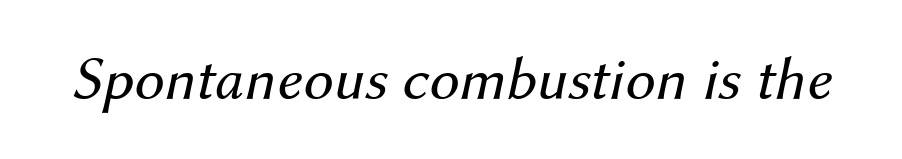
The image shows 61 px regular-weight type, italic (leaning right); set normal letter spacing, not underlined; medium stroke contrast and a medium x-height.
